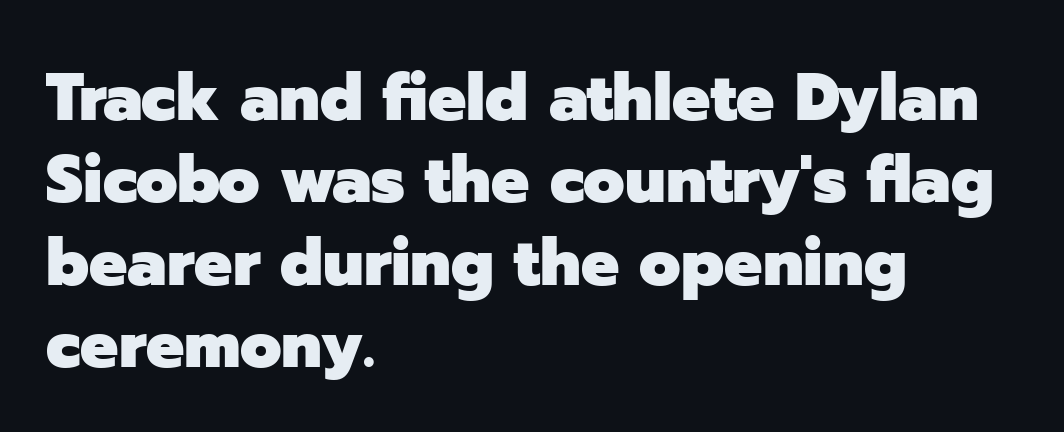
{"serif": "no", "italic": "no", "bold": "yes", "weight": "heavy", "width": "normal", "stroke_contrast": "low", "x_height": "medium", "monospaced": "no", "underline": "no", "align": "left", "line_spacing_ratio": 1.23, "letter_spacing": "normal", "letter_spacing_em": 0.0, "glyph_px": 67}
